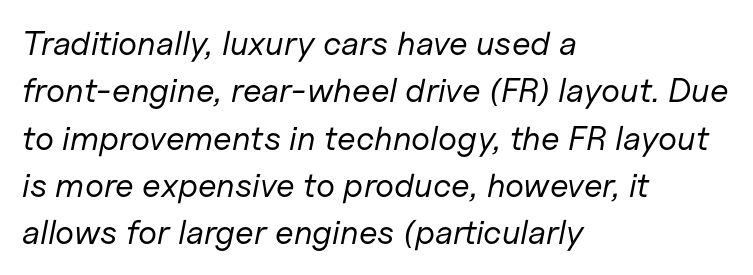
The image shows 34 px regular-weight type, italic (leaning right); set left-aligned, normal line spacing (1.39x), normal letter spacing, not underlined; low stroke contrast and a medium x-height.
